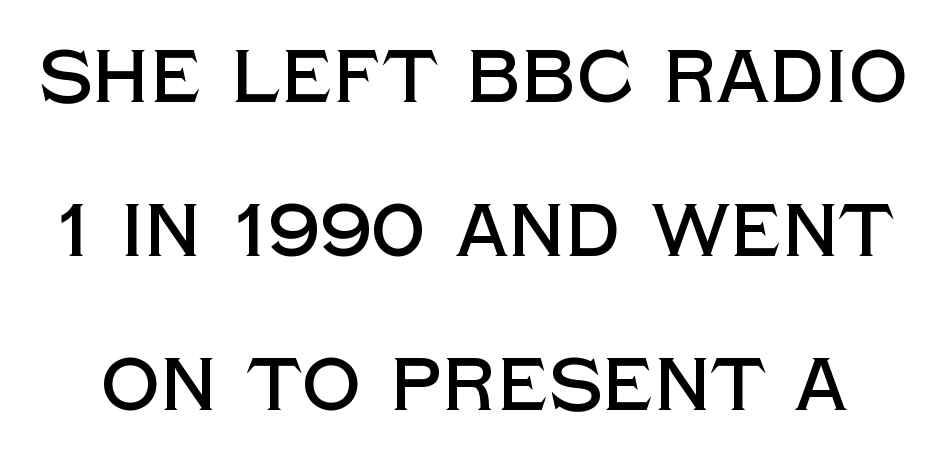
The leading is generous, giving the passage an open texture. Proportional: the letters do not fall into vertical columns. Descenders hang freely into open space. Type style note: lacks serifs.
